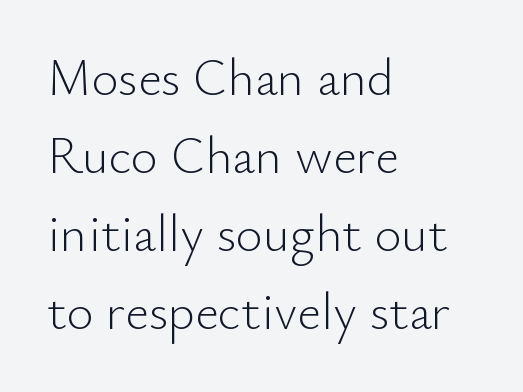
{"serif": "no", "italic": "no", "bold": "no", "weight": "light", "width": "normal", "stroke_contrast": "low", "x_height": "small", "monospaced": "no", "underline": "no", "align": "left", "line_spacing": "normal", "line_spacing_ratio": 1.5, "letter_spacing": "normal", "letter_spacing_em": 0.0, "glyph_px": 52}
